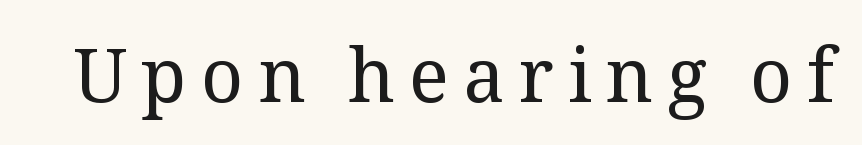
{"serif": "yes", "italic": "no", "bold": "no", "weight": "regular", "width": "normal", "stroke_contrast": "medium", "x_height": "medium", "monospaced": "no", "underline": "no", "glyph_px": 74}
